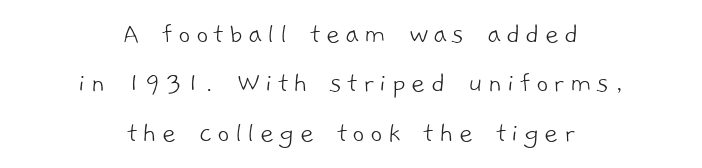
{"serif": "no", "bold": "no", "weight": "light", "width": "normal", "stroke_contrast": "low", "x_height": "medium", "monospaced": "no", "underline": "no", "align": "center", "line_spacing": "normal", "line_spacing_ratio": 1.65, "glyph_px": 30}
